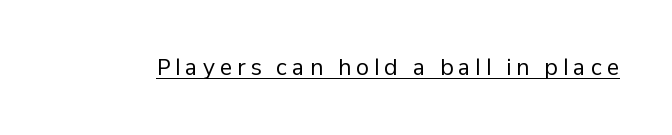
Q: Is the text bold? A: No.
Q: Is the text italic (slanted)? A: No, it is upright.
Q: Is the text underlined? A: Yes.
Q: Is the spacing between letters normal or unusually wide? A: Unusually wide.
